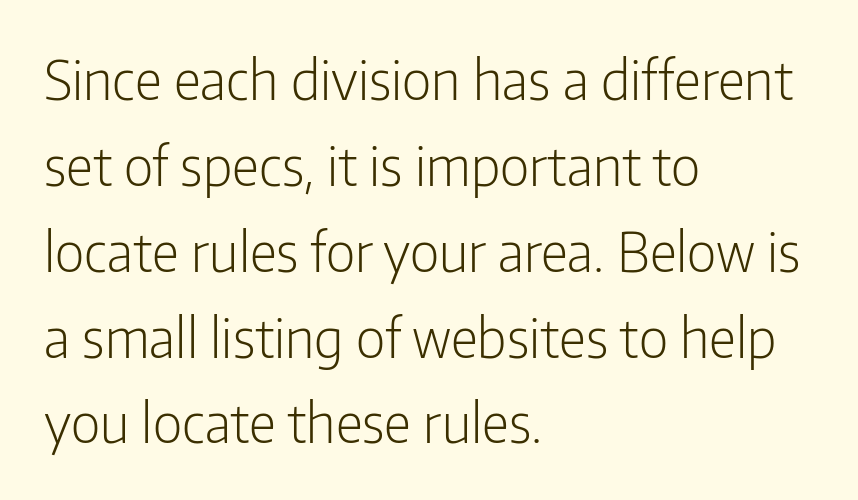
The image shows 54 px light, condensed sans-serif type, upright; set left-aligned, normal line spacing (1.59x), normal letter spacing, not underlined; low stroke contrast and a medium x-height.
